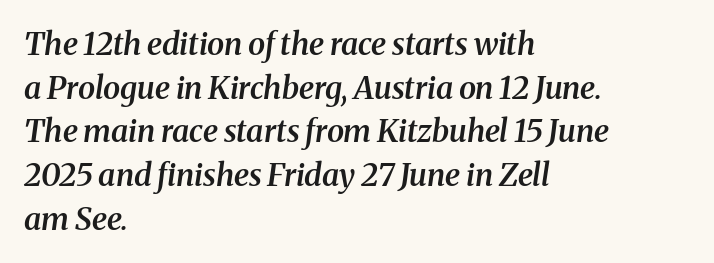
Q: Is the text bold? A: Semi-bold.
Q: Is the text italic (slanted)? A: Yes, it leans right by about 8 degrees.
Q: Is the typeface a serif or a sans-serif typeface? A: Serif.
Q: Is the text underlined? A: No.
Q: How is the paragraph aligned? A: Left-aligned.
Q: Is the spacing between letters normal or unusually wide? A: Normal.
Q: Is the spacing between lines tight, normal or loose? A: Normal.
Q: Width (condensed, normal, or wide)? A: Normal.
Q: Stroke contrast? A: Medium.
Q: x-height? A: Medium.
Q: Monospaced? A: No.
